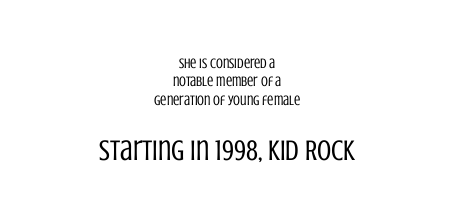
A typesetter would call this leading conventional body-copy spacing. Rule under the text: the space is simply empty. Italic: no, the glyphs are upright roman. The more generous point size was reserved for the lower chunk. Observe the ordinary spacing: letters are neighbours, not strangers. The compositor balanced each line on the midline.
